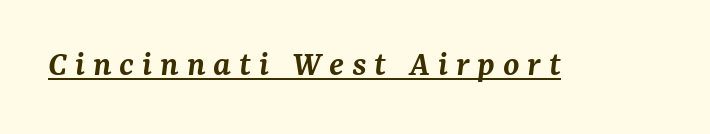
Short note: letters widely spaced. Is the type slanted? Yes — the strokes lean at a clear angle. Serifs: yes, visible at the terminals of the letterforms. The rendering uses natural spacing where letterforms have individual widths.
